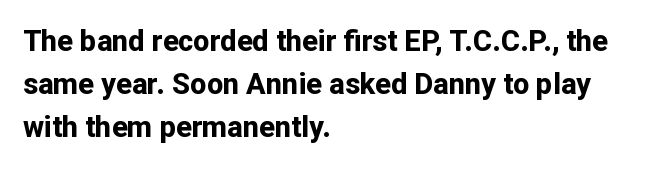
Q: Is the text bold? A: Yes.
Q: Is the text italic (slanted)? A: No, it is upright.
Q: Is the typeface a serif or a sans-serif typeface? A: Sans-serif.
Q: Is the text underlined? A: No.
Q: How is the paragraph aligned? A: Left-aligned.
Q: Is the spacing between letters normal or unusually wide? A: Normal.
Q: Is the spacing between lines tight, normal or loose? A: Normal.
Q: Width (condensed, normal, or wide)? A: Normal.
Q: Stroke contrast? A: Low.
Q: x-height? A: Medium.
Q: Monospaced? A: No.
